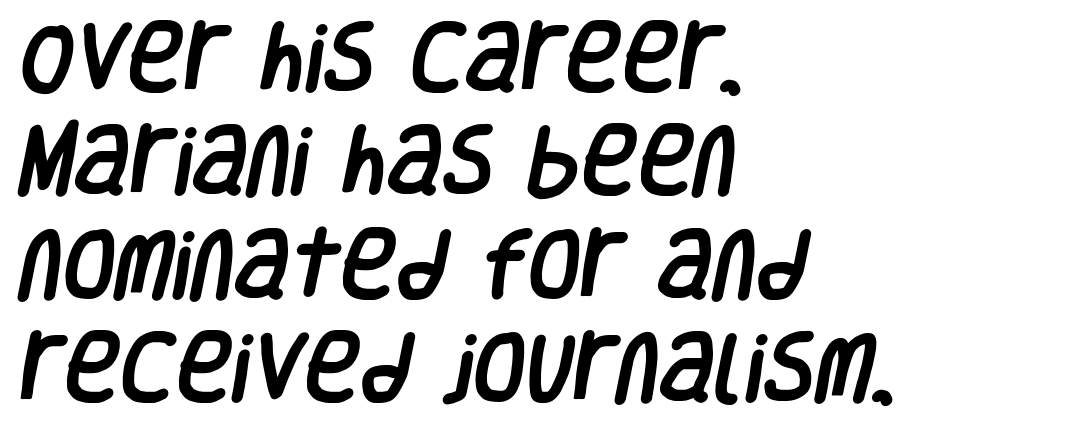
Horizontal alignment here is leftward, the default for most running prose. There is no visible air inserted between adjacent glyphs. Decoration check: the copy has no underline. These lines are composed in type without serifs.
